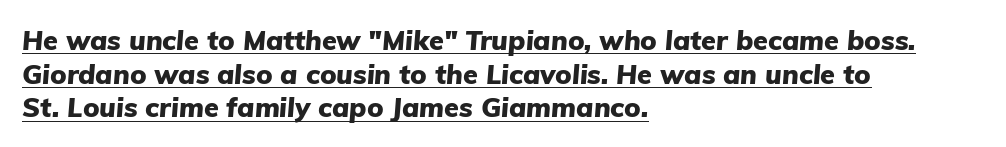
The image shows 27 px bold type, italic (leaning right); set left-aligned, normal line spacing (1.25x), normal letter spacing, underlined.
